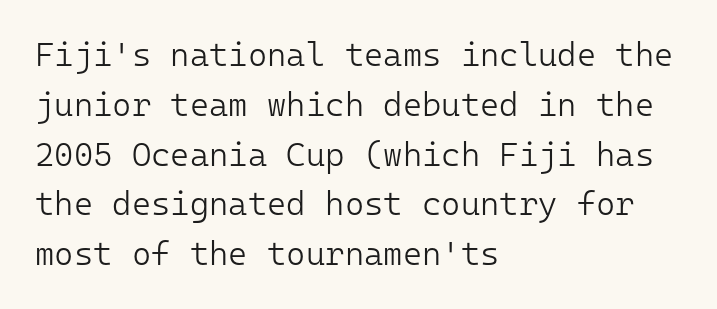
Q: Is the text bold? A: No.
Q: Is the text italic (slanted)? A: No, it is upright.
Q: Is the typeface a serif or a sans-serif typeface? A: Sans-serif.
Q: Is the text underlined? A: No.
Q: How is the paragraph aligned? A: Left-aligned.
Q: Is the spacing between letters normal or unusually wide? A: Normal.
Q: Is the spacing between lines tight, normal or loose? A: Normal.
Q: Width (condensed, normal, or wide)? A: Normal.
Q: Stroke contrast? A: Low.
Q: x-height? A: Medium.
Q: Monospaced? A: Yes.
